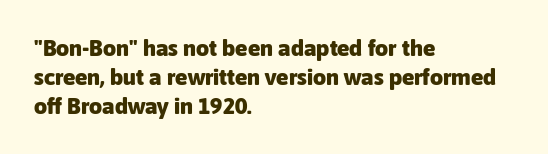
{"italic": "no", "bold": "yes", "underline": "no", "align": "left", "line_spacing": "normal", "line_spacing_ratio": 1.27, "letter_spacing": "normal", "letter_spacing_em": 0.0, "glyph_px": 23}
